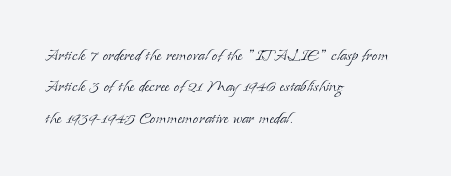
{"bold": "no", "underline": "no", "align": "left", "line_spacing": "normal", "line_spacing_ratio": 1.57, "letter_spacing": "normal", "letter_spacing_em": 0.0, "glyph_px": 20}
